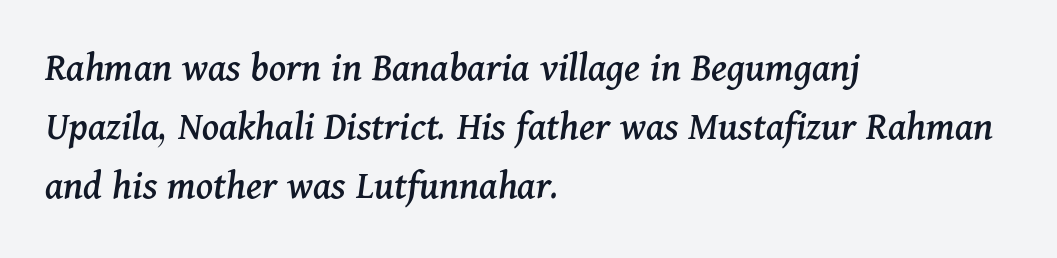
You could not count columns in this text — the font is proportionally spaced. One glance says typical: line gaps are just what's usual. The baseline area is clear. Each letter's strokes conclude with small projecting serifs. How are the letters spaced? Ordinarily, with no added tracking. Which margin do the lines hug? The left one — the right edge is uneven.
